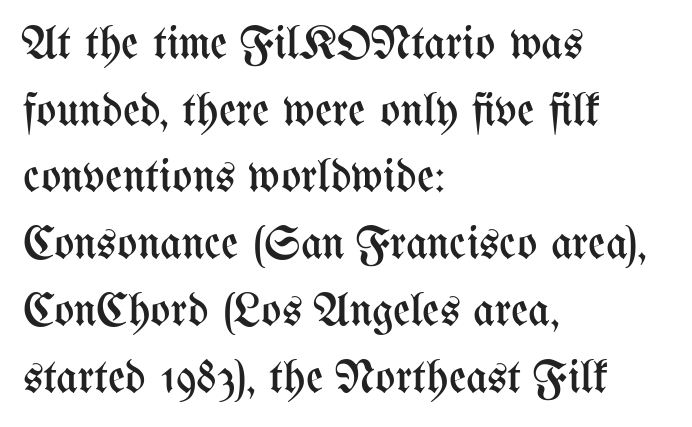
{"italic": "no", "bold": "no", "weight": "regular", "width": "condensed", "stroke_contrast": "medium", "x_height": "medium", "monospaced": "no", "underline": "no", "align": "left", "line_spacing": "normal", "line_spacing_ratio": 1.42, "letter_spacing": "normal", "letter_spacing_em": 0.0, "glyph_px": 47}
